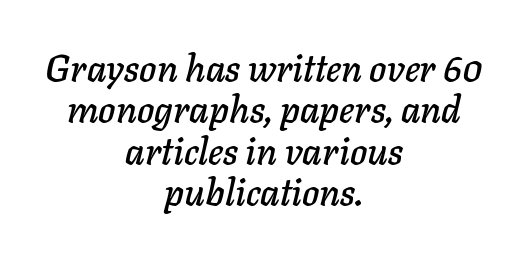
Q: Is the text italic (slanted)? A: Yes, it leans right by about 11 degrees.
Q: Is the text underlined? A: No.
Q: How is the paragraph aligned? A: Centered.
Q: Is the spacing between letters normal or unusually wide? A: Normal.
Q: Is the spacing between lines tight, normal or loose? A: Tight.
Q: Width (condensed, normal, or wide)? A: Normal.
Q: Stroke contrast? A: Low.
Q: x-height? A: Medium.
Q: Monospaced? A: No.
